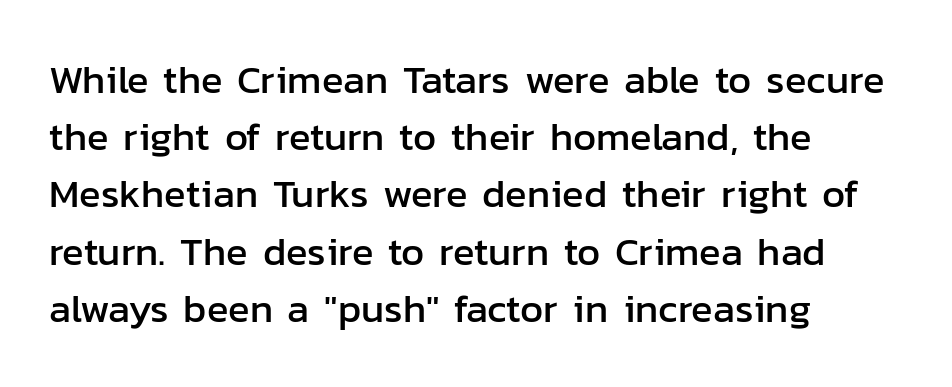
Serifs: no, the terminals of the letterforms are clean. How are the letters spaced? Ordinarily, with no added tracking. One glance says typical: line gaps are just what's usual. Line beginnings align vertically; line endings do not.
